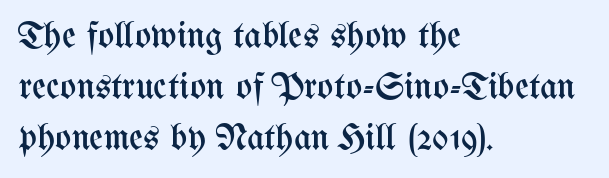
These lines are rendered in a variable-pitch font. Caption: multi-line text, flush left, ragged right. Underlining? Definitely not there. One glance says typical: line gaps are just what's usual. The weight tops out at a normal text grade.
